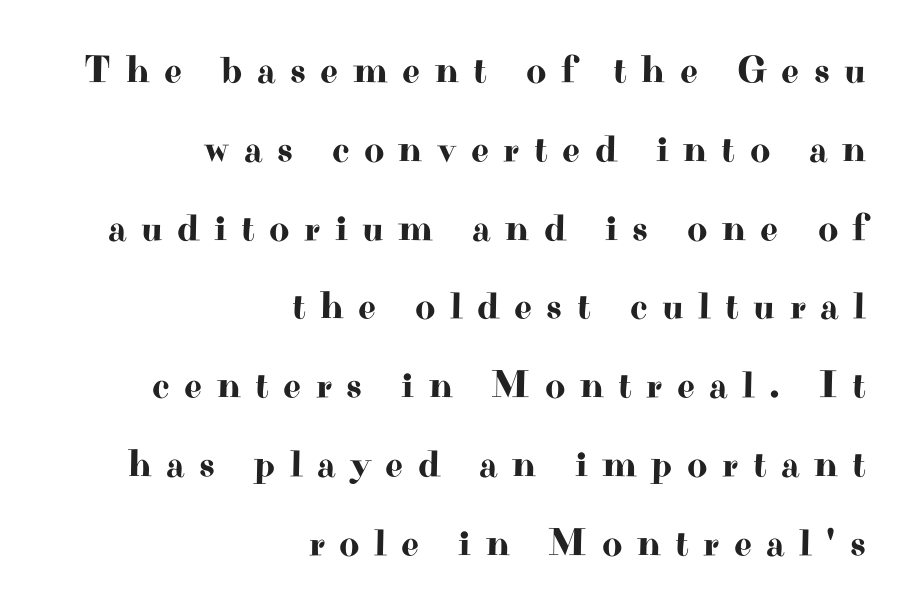
Q: Is the text italic (slanted)? A: No, it is upright.
Q: Is the typeface a serif or a sans-serif typeface? A: Serif.
Q: Is the text underlined? A: No.
Q: How is the paragraph aligned? A: Right-aligned.
Q: Is the spacing between letters normal or unusually wide? A: Unusually wide.
Q: Is the spacing between lines tight, normal or loose? A: Loose.
Q: Width (condensed, normal, or wide)? A: Wide.
Q: Stroke contrast? A: High.
Q: x-height? A: Small.
Q: Monospaced? A: No.
